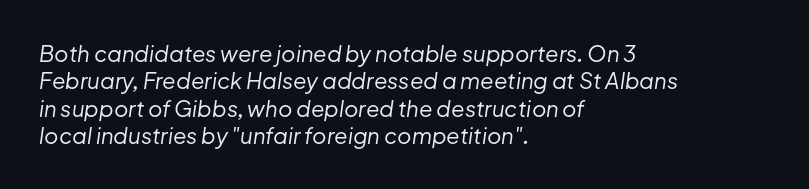
A bare baseline throughout the passage. Italic? Definitely — the glyphs are oblique. Horizontally, the lines are justified to the leading edge only. Weight: not bold — regular or lighter.
